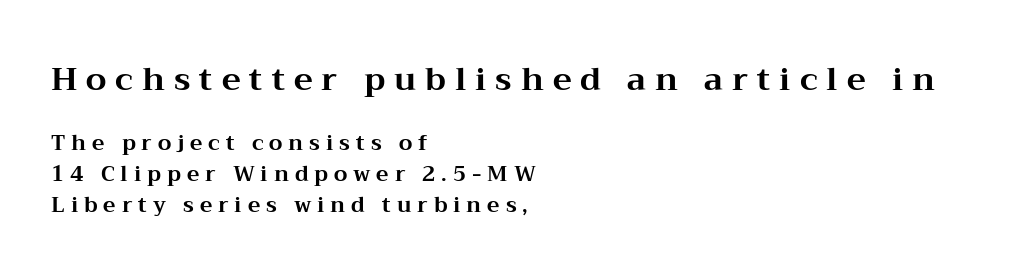
The image shows 32 px bold, wide serif type, upright; set left-aligned, normal line spacing (1.48x), unusually wide letter spacing (+0.28 em), not underlined; the first (top) block is 1.52x larger; medium stroke contrast and a medium x-height.
